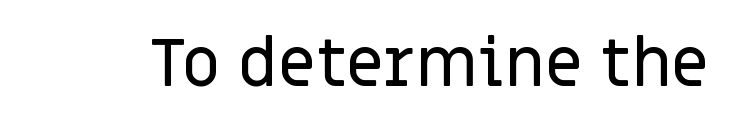
The image shows 67 px sans-serif type, upright; set normal letter spacing, not underlined; low stroke contrast and a large x-height.
